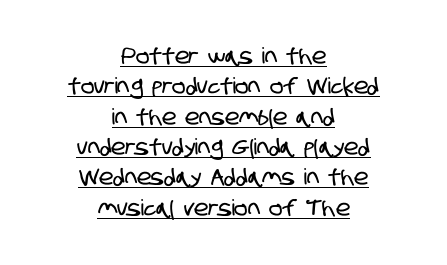
The vertical gap from one line to the next is medium. This is underlined copy, the kind a proofreader might mark for attention. The tracking reads as untouched default to a designer's eye. Typeset on center — no edge is straight.
